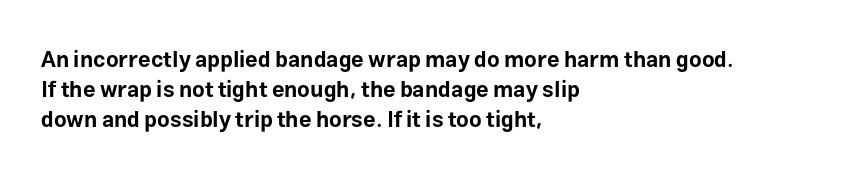
Italic: no, the glyphs are upright roman. Standard letterfit; no display-style spreading of the glyphs. Glance below the letters and you will spot only blank space. Its strokes are broad and dark, the hallmark of bold type.
